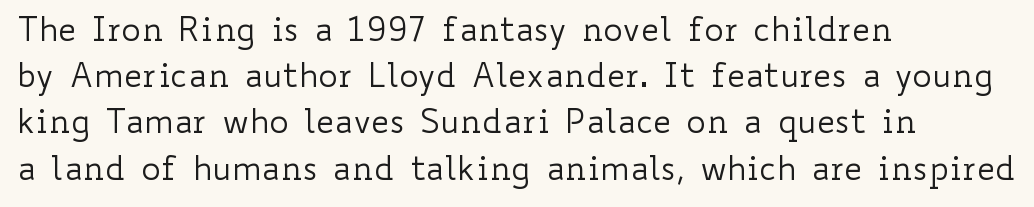
Q: Is the text bold? A: No.
Q: Is the text italic (slanted)? A: No, it is upright.
Q: Is the text underlined? A: No.
Q: How is the paragraph aligned? A: Left-aligned.
Q: Is the spacing between letters normal or unusually wide? A: Normal.
Q: Is the spacing between lines tight, normal or loose? A: Normal.
Q: Width (condensed, normal, or wide)? A: Wide.
Q: Stroke contrast? A: Low.
Q: x-height? A: Small.
Q: Monospaced? A: No.
